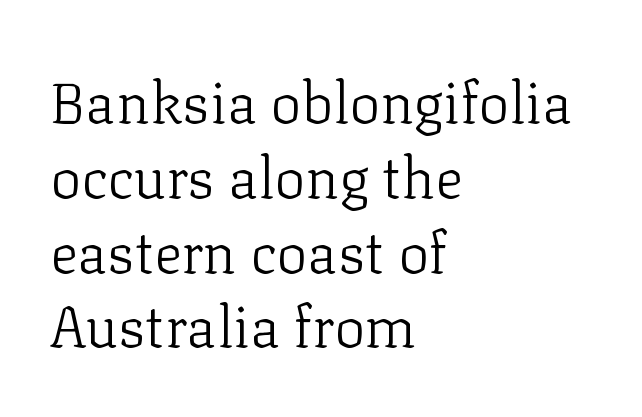
You could not count columns in this text — the font is proportionally spaced. This rendering features lettering with no underline. Do the letters lean? They stand straight. The passage is arranged the way most books set body copy — flush left. Regular leading.
